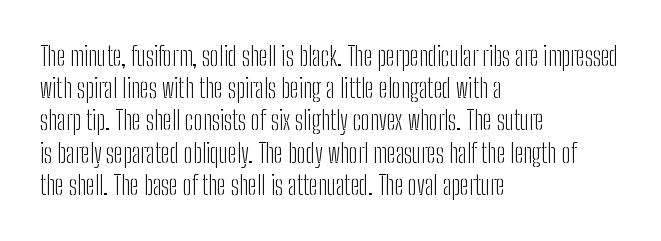
Q: Is the text bold? A: No.
Q: Is the text italic (slanted)? A: No, it is upright.
Q: Is the text underlined? A: No.
Q: How is the paragraph aligned? A: Left-aligned.
Q: Is the spacing between letters normal or unusually wide? A: Normal.
